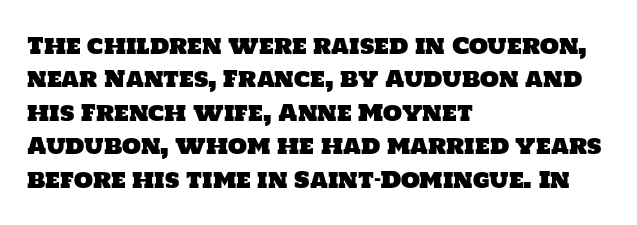
The image shows 22 px text type; set left-aligned, normal line spacing (1.52x), normal letter spacing, not underlined.
